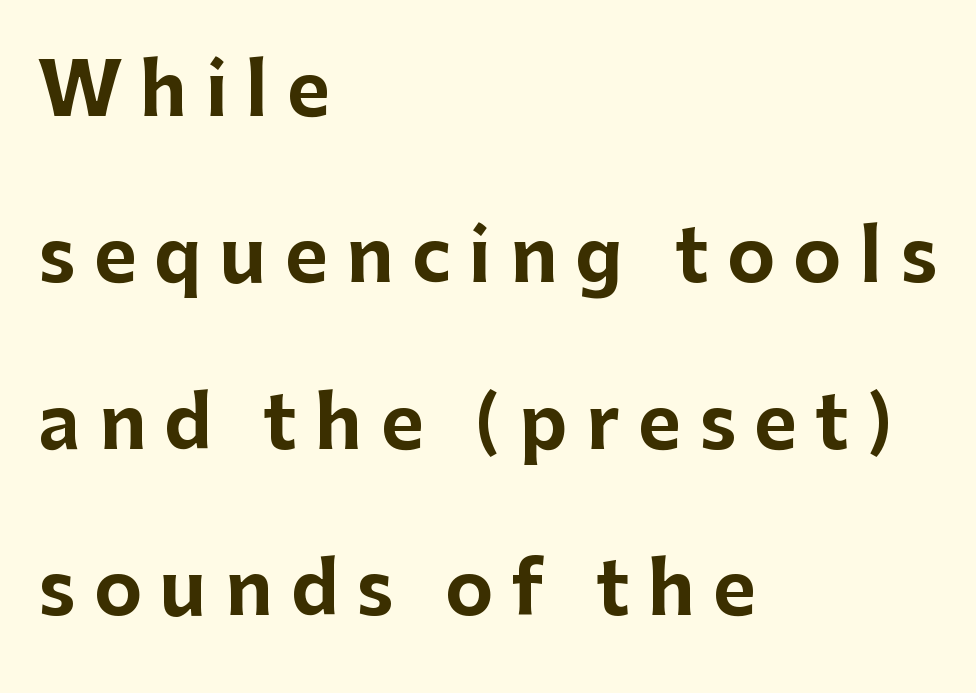
The image shows 73 px bold sans-serif type, upright; set left-aligned, loose line spacing (2.28x), unusually wide letter spacing (+0.25 em), not underlined; low stroke contrast and a medium x-height.
